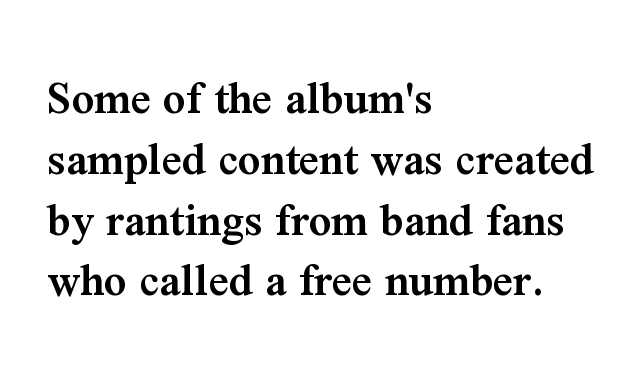
Q: Is the text bold? A: Semi-bold.
Q: Is the text italic (slanted)? A: No, it is upright.
Q: Is the typeface a serif or a sans-serif typeface? A: Serif.
Q: Is the text underlined? A: No.
Q: How is the paragraph aligned? A: Left-aligned.
Q: Is the spacing between letters normal or unusually wide? A: Normal.
Q: Width (condensed, normal, or wide)? A: Normal.
Q: Stroke contrast? A: Medium.
Q: x-height? A: Medium.
Q: Monospaced? A: No.
